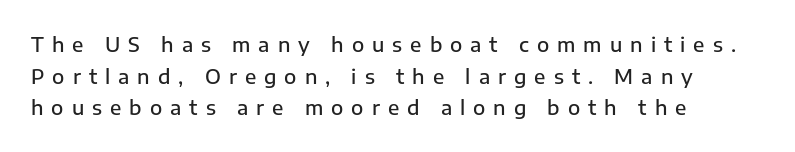
Q: Is the text bold? A: Semi-bold.
Q: Is the text italic (slanted)? A: No, it is upright.
Q: Is the text underlined? A: No.
Q: How is the paragraph aligned? A: Left-aligned.
Q: Is the spacing between letters normal or unusually wide? A: Unusually wide.
Q: Is the spacing between lines tight, normal or loose? A: Normal.
